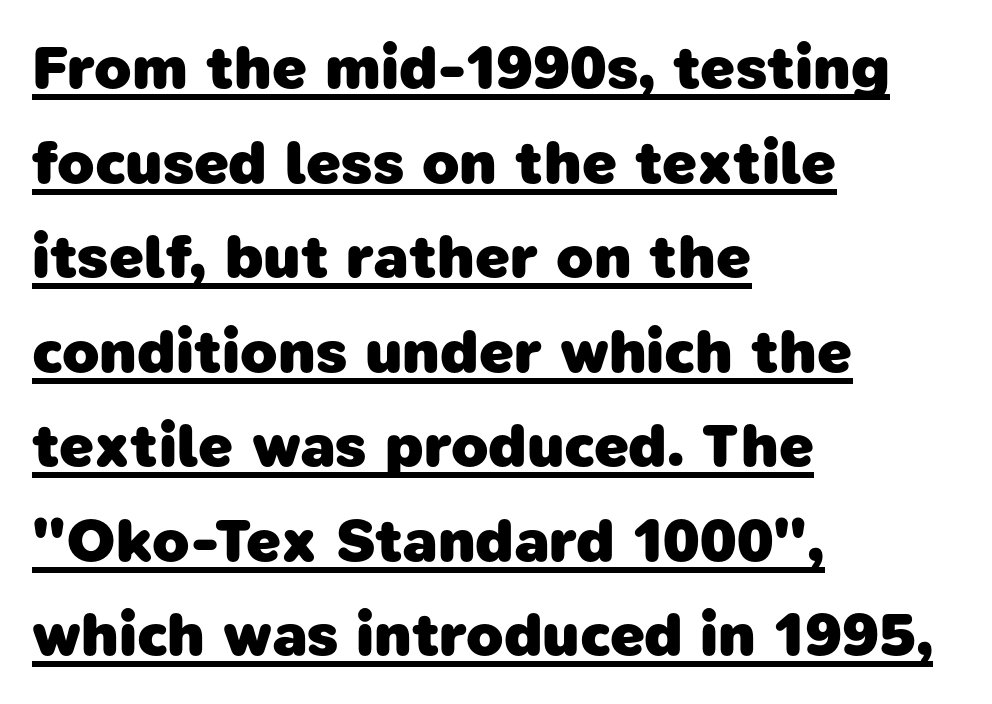
Quick note: underline on. This rendering leaves character spacing at its baseline value. This rendering employs a face without finishing strokes, i.e., a sans-serif. A typesetter would call this proportional, since set widths differ per character. These lines stack with their left ends in a neat column. These lines carry a lot of weight — the face is fully bold.
